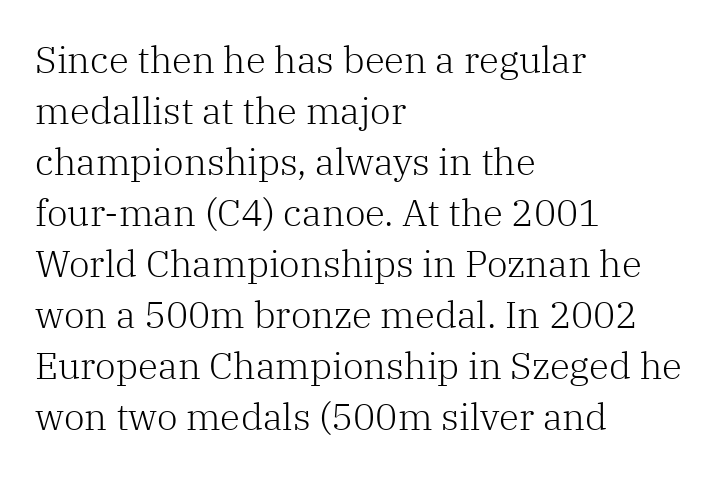
Q: Is the text bold? A: No.
Q: Is the text italic (slanted)? A: No, it is upright.
Q: Is the typeface a serif or a sans-serif typeface? A: Serif.
Q: Is the text underlined? A: No.
Q: How is the paragraph aligned? A: Left-aligned.
Q: Is the spacing between letters normal or unusually wide? A: Normal.
Q: Is the spacing between lines tight, normal or loose? A: Normal.
Q: Width (condensed, normal, or wide)? A: Normal.
Q: Stroke contrast? A: Low.
Q: x-height? A: Medium.
Q: Monospaced? A: No.
